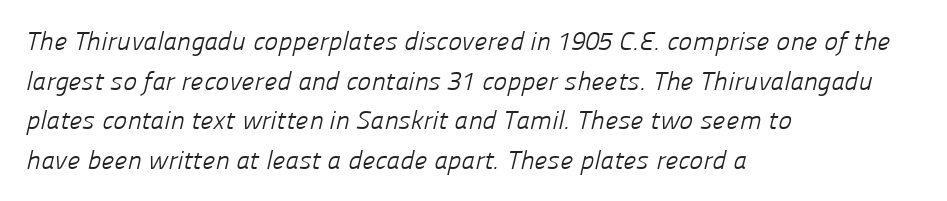
{"bold": "no", "underline": "no", "align": "left", "line_spacing": "normal", "line_spacing_ratio": 1.52, "letter_spacing": "normal", "letter_spacing_em": 0.0, "glyph_px": 26}
